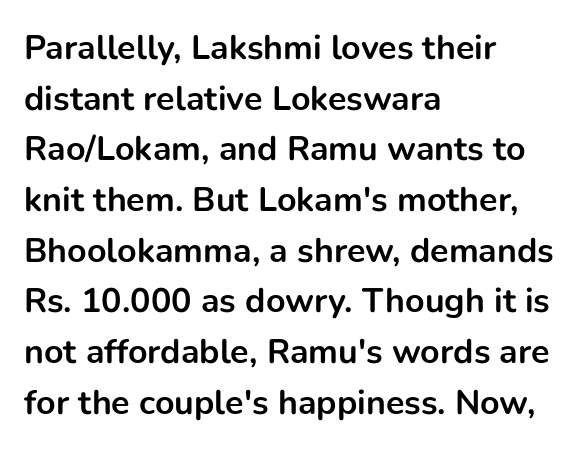
{"serif": "no", "italic": "no", "bold": "yes", "weight": "bold", "width": "normal", "stroke_contrast": "low", "x_height": "medium", "monospaced": "no", "underline": "no", "align": "left", "line_spacing": "normal", "line_spacing_ratio": 1.49, "letter_spacing": "normal", "letter_spacing_em": 0.0, "glyph_px": 34}
